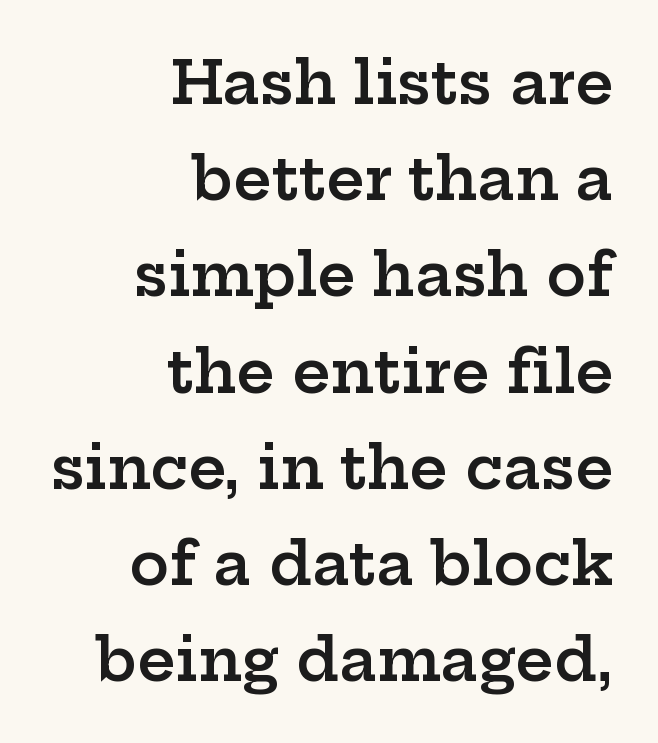
Line ends are locked; line starts wander. Normally led — the rows are evenly, conventionally spaced. Tracking value appears to be zero — textbook default spacing. In terms of letterform style, serifs are clearly present. Emphasis by weight is partial: semibold. The type sits square on the baseline with zero lean.
